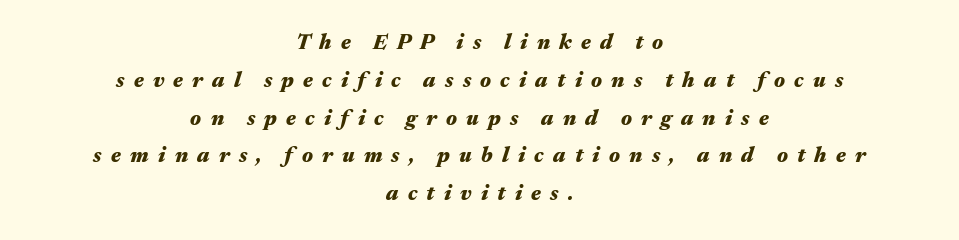
The image shows 21 px bold type, italic (leaning right); set centered, line spacing 1.8x, unusually wide letter spacing (+0.44 em), not underlined.
